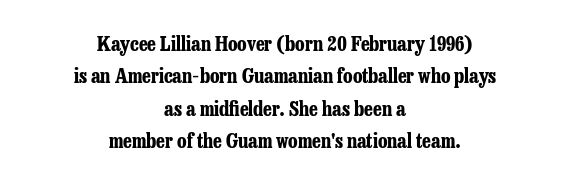
{"italic": "no", "bold": "yes", "underline": "no", "align": "center", "line_spacing": "normal", "line_spacing_ratio": 1.62, "letter_spacing": "normal", "letter_spacing_em": 0.0, "glyph_px": 20}
